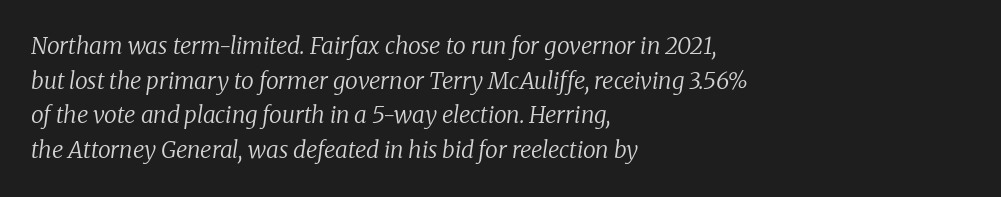
The leading is moderate, giving the passage an even texture. The passage shown leans; its letterforms are oblique. These lines stack with their left ends in a neat column. A bare baseline throughout the passage. The typeface has the unassuming heft of standard copy or less.
